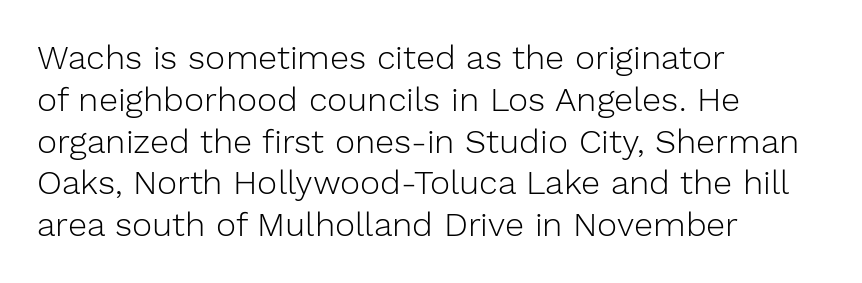
Q: Is the text bold? A: No.
Q: Is the text italic (slanted)? A: No, it is upright.
Q: Is the typeface a serif or a sans-serif typeface? A: Sans-serif.
Q: Is the text underlined? A: No.
Q: How is the paragraph aligned? A: Left-aligned.
Q: Is the spacing between letters normal or unusually wide? A: Normal.
Q: Width (condensed, normal, or wide)? A: Normal.
Q: Stroke contrast? A: Low.
Q: x-height? A: Medium.
Q: Monospaced? A: No.
